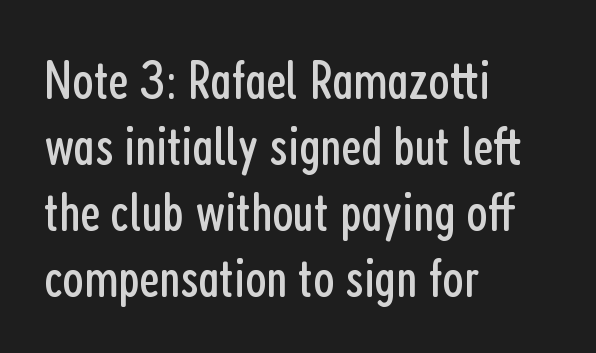
Q: Is the text bold? A: No.
Q: Is the text italic (slanted)? A: No, it is upright.
Q: Is the typeface a serif or a sans-serif typeface? A: Sans-serif.
Q: Is the text underlined? A: No.
Q: How is the paragraph aligned? A: Left-aligned.
Q: Is the spacing between letters normal or unusually wide? A: Normal.
Q: Width (condensed, normal, or wide)? A: Condensed.
Q: Stroke contrast? A: Low.
Q: x-height? A: Medium.
Q: Monospaced? A: No.
